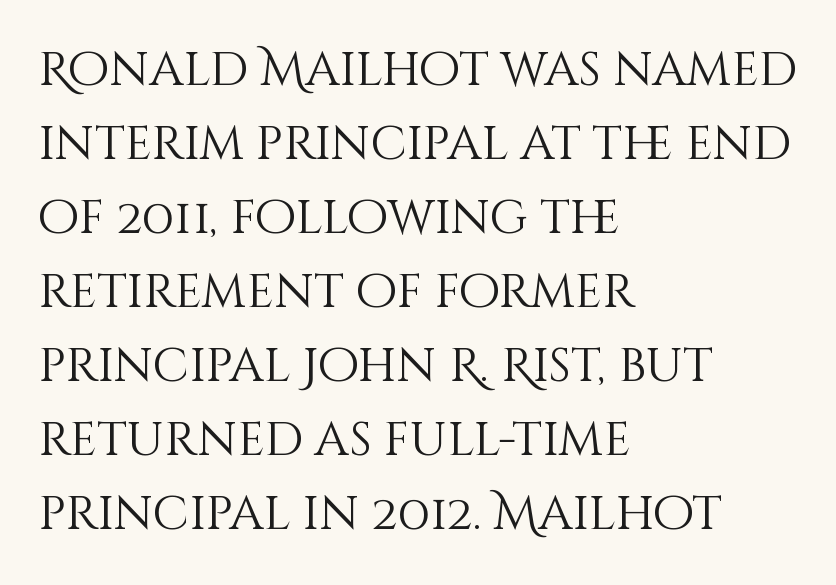
{"italic": "no", "bold": "no", "weight": "light", "width": "normal", "stroke_contrast": "medium", "x_height": "large", "monospaced": "no", "underline": "no", "align": "left", "line_spacing": "normal", "line_spacing_ratio": 1.54, "letter_spacing": "normal", "letter_spacing_em": 0.0, "glyph_px": 48}
